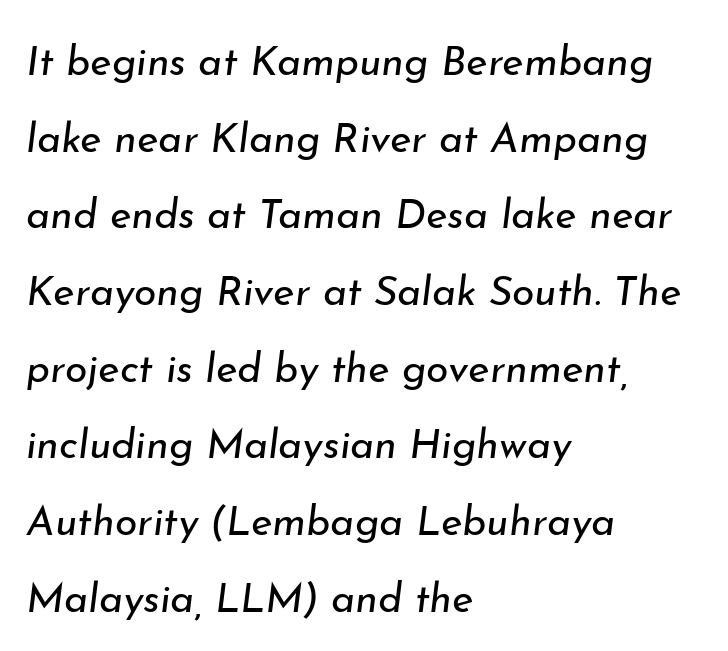
A light-to-regular cut is what we see here. Notice how the stems are inclined rather than vertical — that's the hallmark of italics. Each letter keeps its own natural width here, so spacing adapts to shape. These lines stack with their left ends in a neat column.
